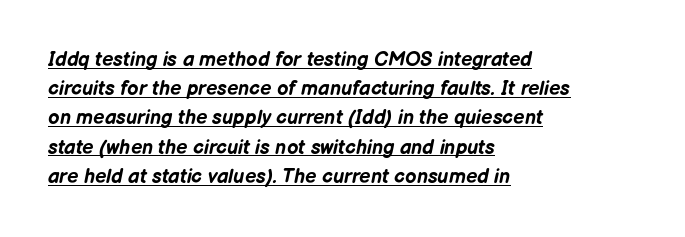
Students, this is bold: see how much ink each stroke carries. Layout note: lines flush left. Nobody touched the tracking dial on this one. Italic: yes, the glyphs are oblique. Vertically, the passage feels balanced, rows spaced as you'd expect. A typographer would call this underscored text.
